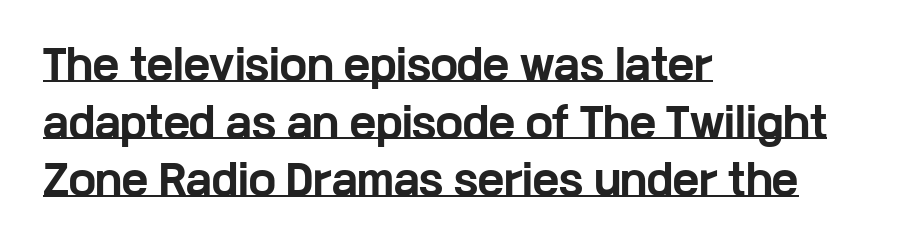
{"serif": "no", "italic": "no", "bold": "yes", "weight": "bold", "width": "wide", "stroke_contrast": "low", "x_height": "medium", "monospaced": "no", "underline": "yes", "align": "left", "line_spacing": "normal", "line_spacing_ratio": 1.44, "letter_spacing": "normal", "letter_spacing_em": 0.0, "glyph_px": 40}
